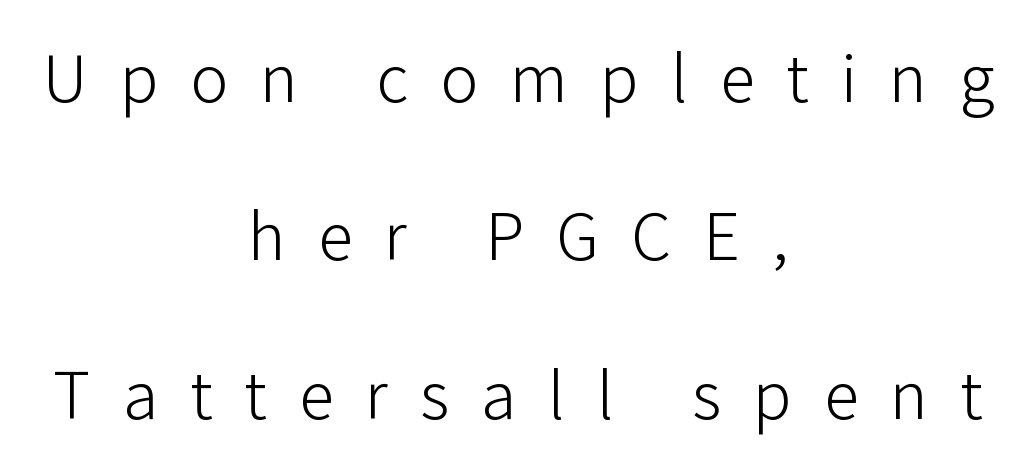
The image shows 71 px light sans-serif type, upright; set centered, loose line spacing (2.23x), unusually wide letter spacing (+0.45 em), not underlined; low stroke contrast and a medium x-height.
